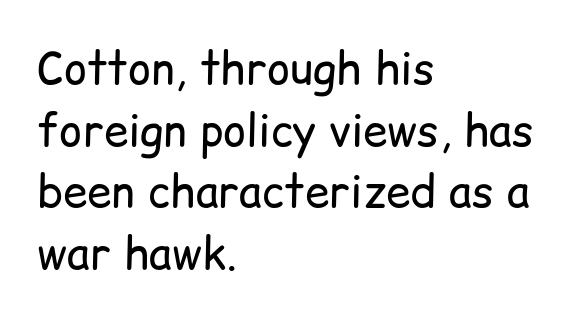
{"serif": "no", "italic": "no", "bold": "no", "weight": "regular", "width": "normal", "stroke_contrast": "low", "x_height": "medium", "monospaced": "no", "underline": "no", "align": "left", "line_spacing": "normal", "line_spacing_ratio": 1.4, "letter_spacing": "normal", "letter_spacing_em": 0.0, "glyph_px": 44}
